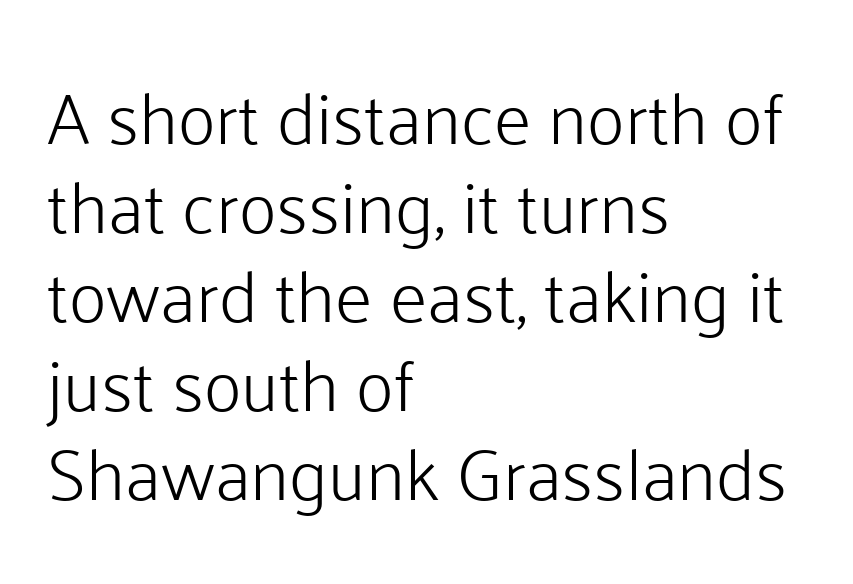
Caption: multi-line text, flush left, ragged right. Letters rest on an invisible, unmarked baseline. Spacing between characters is what you'd get straight out of the box. Weight class: somewhere from thin through regular.
